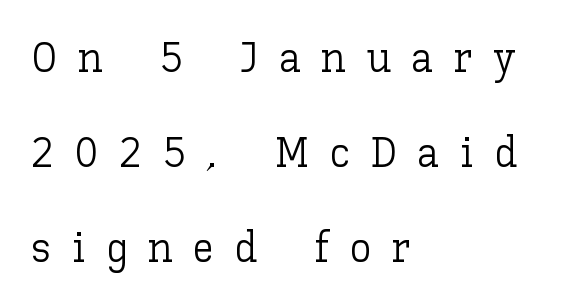
The image shows 43 px light type, upright; set left-aligned, loose line spacing (2.21x), unusually wide letter spacing (+0.48 em), not underlined; low stroke contrast and a medium x-height.
